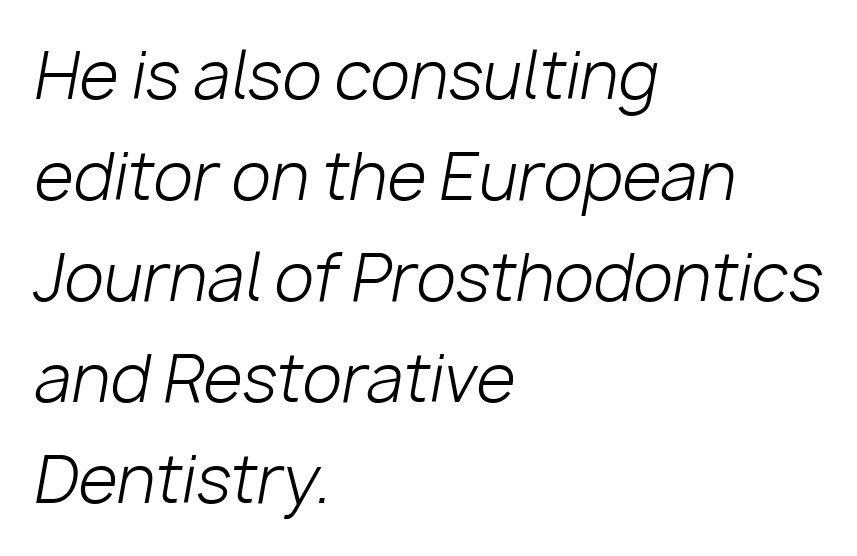
Q: Is the text bold? A: No.
Q: Is the text italic (slanted)? A: Yes, it leans right by about 10 degrees.
Q: Is the text underlined? A: No.
Q: How is the paragraph aligned? A: Left-aligned.
Q: Is the spacing between letters normal or unusually wide? A: Normal.
Q: Is the spacing between lines tight, normal or loose? A: Normal.
Q: Width (condensed, normal, or wide)? A: Normal.
Q: Stroke contrast? A: Low.
Q: x-height? A: Medium.
Q: Monospaced? A: No.
